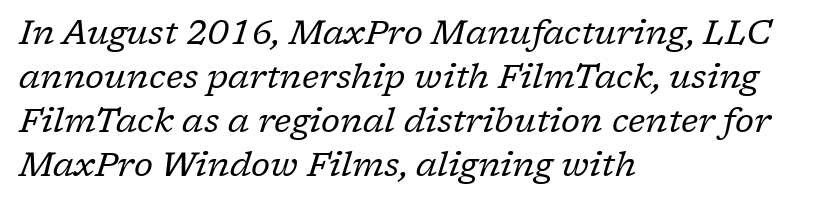
Rule under the text: the space is simply empty. One-word summary of the alignment: left. These glyphs show unthickened strokes, regular width or finer. This sample keeps an unexceptional amount of space between lines. The type family on display is of the serif kind.
